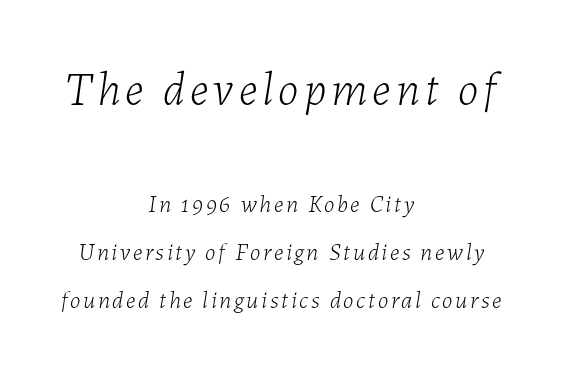
The glyphs look as if they've been sheared to an angle. Casual observation: everything's sitting right in the middle. One glance says open: line gaps are wider than usual. The face used here is proportionally spaced, like ordinary book or web type. Vertical stems look standard width or narrower in stroke.
